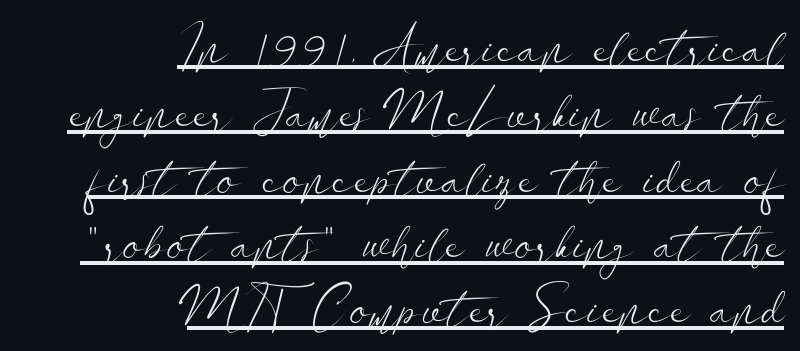
The face used here is proportionally spaced, like ordinary book or web type. The passage is arranged like a letterhead date or caption credit — flush right. Stroke terminals: plain, sans-serif. This rendering leaves character spacing at its baseline value. Every word sits above its own underline.
